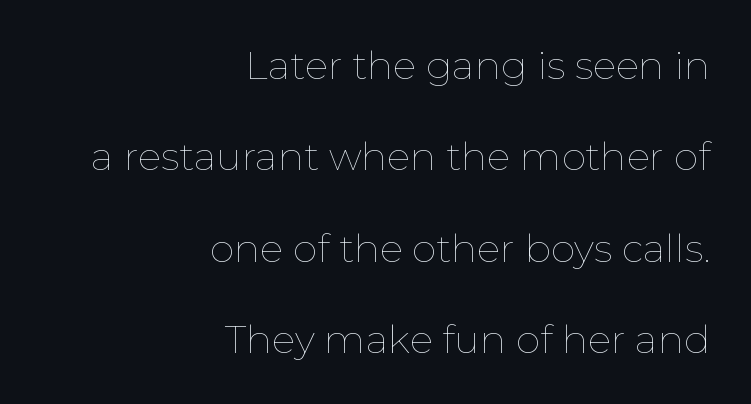
{"italic": "no", "bold": "no", "weight": "thin", "width": "normal", "stroke_contrast": "low", "x_height": "medium", "monospaced": "no", "underline": "no", "align": "right", "line_spacing": "loose", "line_spacing_ratio": 2.34, "letter_spacing": "normal", "letter_spacing_em": 0.0, "glyph_px": 39}
